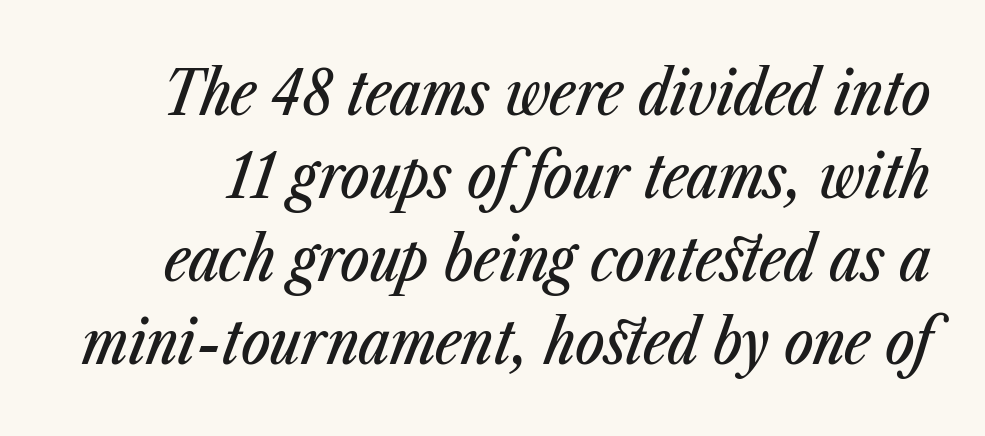
It's the slanting kind of type. Nobody drew a line under any word here. The rendering uses natural spacing where letterforms have individual widths. Line spacing here is normal. Inter-character spacing is left at the font's built-in metrics.
